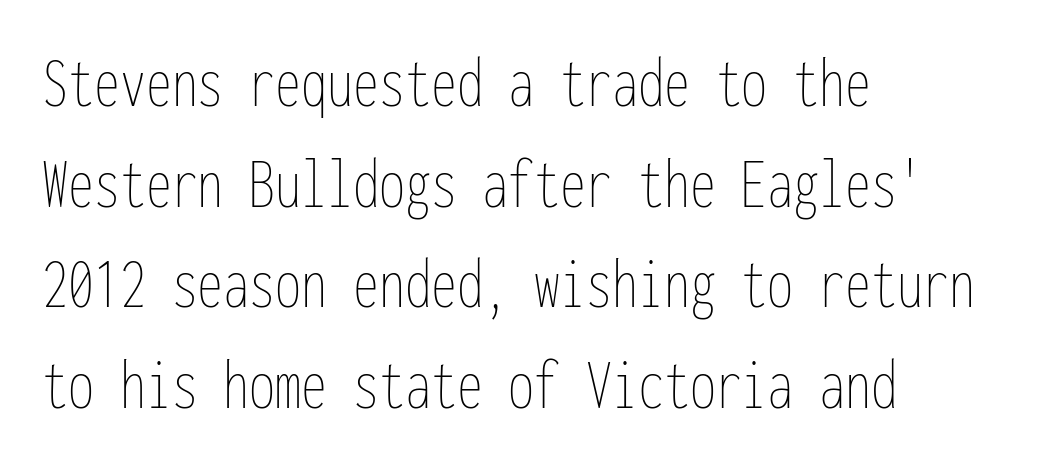
{"italic": "no", "bold": "no", "weight": "thin", "width": "condensed", "stroke_contrast": "low", "x_height": "medium", "monospaced": "yes", "underline": "no", "align": "left", "line_spacing": "normal", "line_spacing_ratio": 1.36, "letter_spacing": "normal", "letter_spacing_em": 0.0, "glyph_px": 74}
